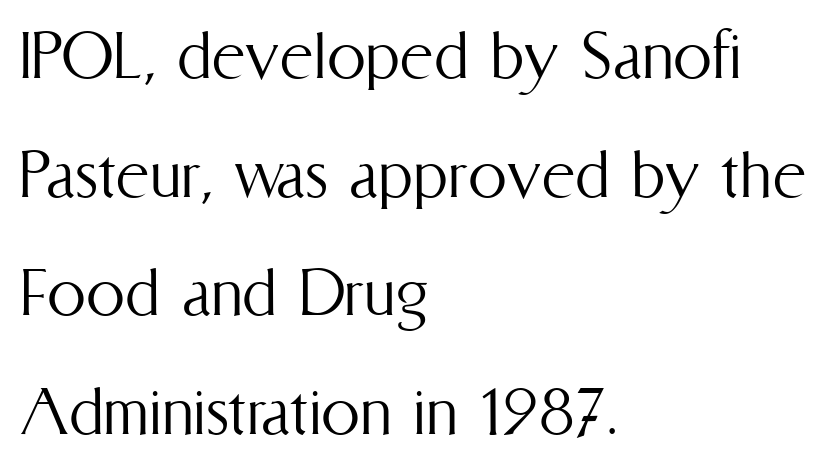
The image shows 78 px light, condensed type, upright; set left-aligned, normal line spacing (1.52x), normal letter spacing, not underlined; medium stroke contrast and a medium x-height.
